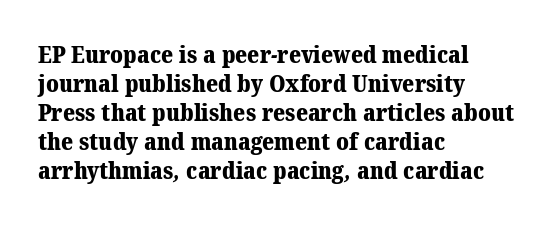
Q: Is the text bold? A: Yes.
Q: Is the text underlined? A: No.
Q: How is the paragraph aligned? A: Left-aligned.
Q: Is the spacing between letters normal or unusually wide? A: Normal.
Q: Is the spacing between lines tight, normal or loose? A: Normal.
